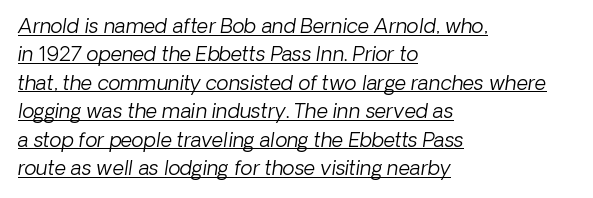
Stem width sits at or under what a default text font uses. Baseline-to-baseline distance is the conventional proportion of letter height. Notice how a bar underscores the lettering throughout. Short and long lines alike share a common starting point at left. You could call the tracking neutral — neither tight nor loose. Style check: oblique.
